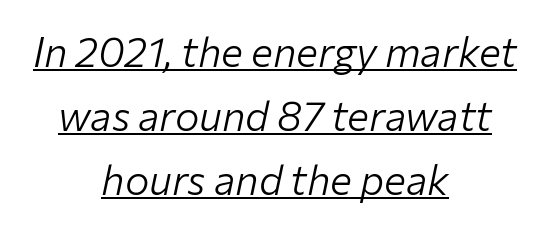
{"italic": "yes", "lean": "right", "slant_degrees": 12, "bold": "no", "weight": "light", "width": "normal", "stroke_contrast": "low", "x_height": "medium", "monospaced": "no", "underline": "yes", "align": "center", "line_spacing": "normal", "line_spacing_ratio": 1.56, "letter_spacing": "normal", "letter_spacing_em": 0.0, "glyph_px": 41}
